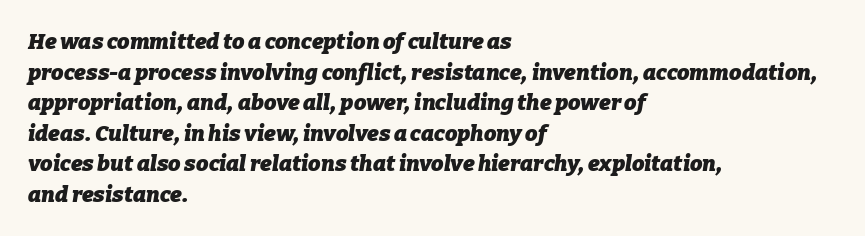
The image shows 22 px bold type, italic (leaning right); set left-aligned, normal line spacing (1.39x), normal letter spacing, not underlined.
